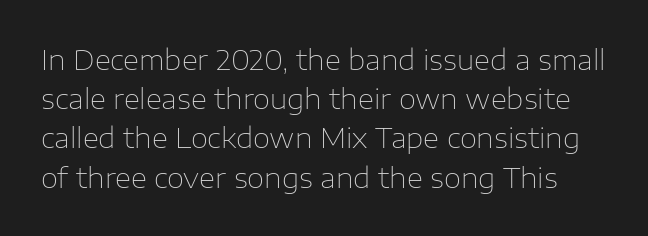
The image shows 28 px thin sans-serif type, upright; set normal line spacing (1.4x), normal letter spacing, not underlined; low stroke contrast and a medium x-height.
